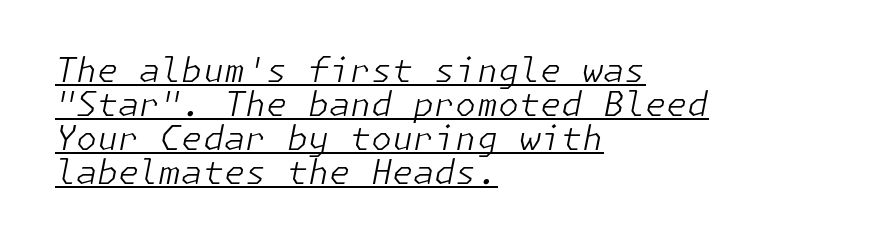
The image shows 34 px light type, italic (leaning right); set left-aligned, tight line spacing (1.0x), normal letter spacing, underlined; low stroke contrast and a medium x-height.
